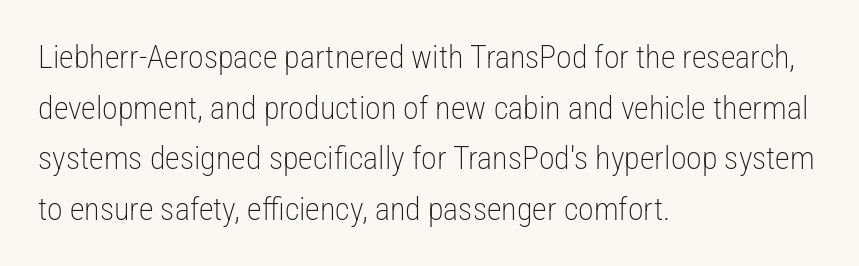
Each letter keeps its own natural width here, so spacing adapts to shape. One glance says typical: line gaps are just what's usual. The area under the type is left untouched. Weight: in the light-to-regular range. If you drew a ruler down the left edge, every line would touch it.
